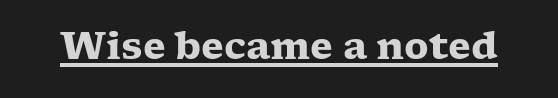
You can tell from the footed stems that serif type was used. The typography opts for an upright posture over an oblique one. The passage shown is typed in a proportional face where columns would drift. The passage shown is underscored from start to finish. The tracking reads as untouched default to a designer's eye. The font is running at its bold setting.
